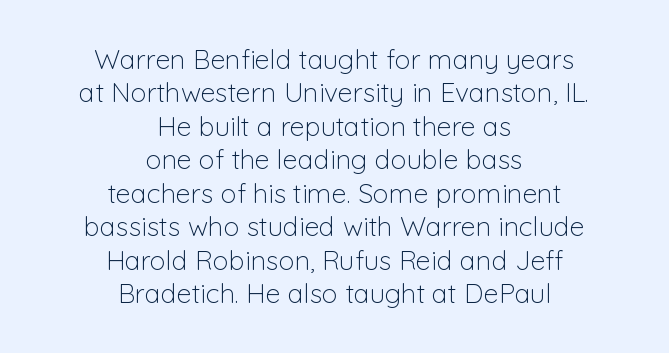
Typeset on center — no edge is straight. Is the type heavy? It reads as light-to-regular instead. The horizontal fit of the characters is conventional and even. The specimen omits any rule beneath the text block's lines.
